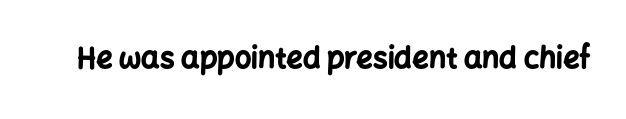
{"serif": "no", "italic": "no", "bold": "yes", "weight": "bold", "width": "normal", "stroke_contrast": "low", "x_height": "medium", "monospaced": "no", "underline": "no", "letter_spacing": "normal", "letter_spacing_em": 0.0, "glyph_px": 29}
